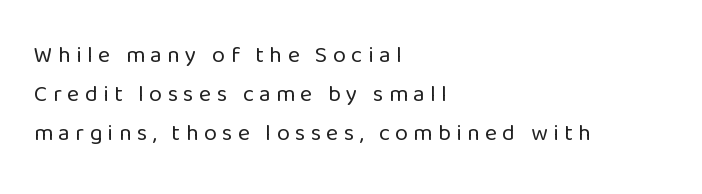
Stems and bowls with no extra thickness — not bold. Caption: expanded tracking, letters set apart. The baseline area is clear. It's the straight-up-and-down kind of type.
